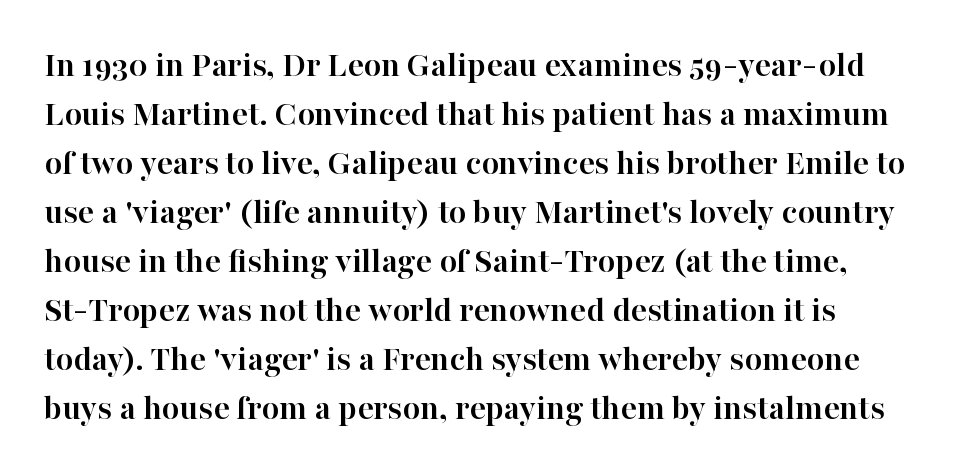
{"serif": "yes", "italic": "no", "bold": "yes", "weight": "semibold", "width": "normal", "stroke_contrast": "high", "x_height": "medium", "monospaced": "no", "underline": "no", "line_spacing": "normal", "line_spacing_ratio": 1.36, "letter_spacing": "normal", "letter_spacing_em": 0.0, "glyph_px": 36}
